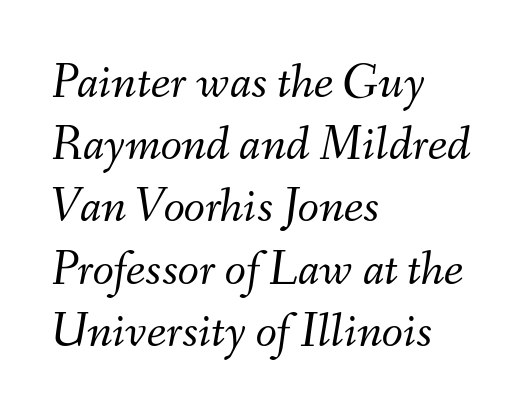
Think of a printed novel: that variable character pitch is what you see here. Notice how the stems are inclined rather than vertical — that's the hallmark of italics. Nothing unusual about the tracking: characters are spaced as the font intends. The specimen omits any rule beneath the text block's lines. Vertical stems look standard width or narrower in stroke.
